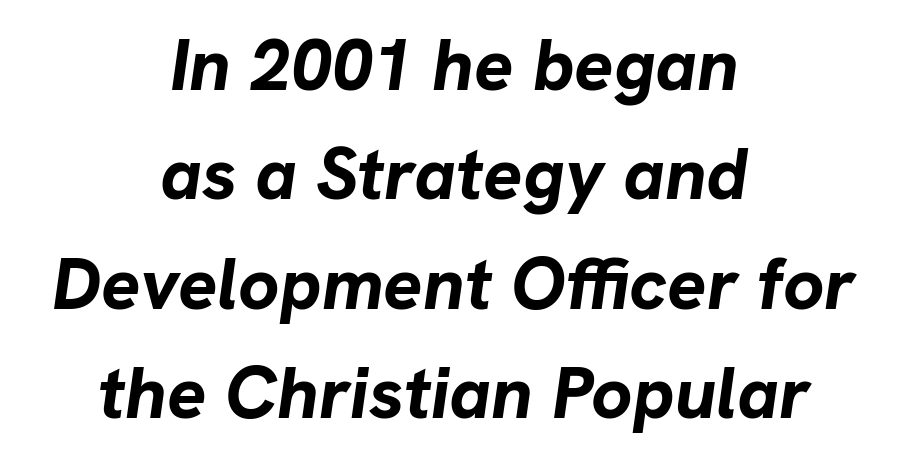
The image shows 73 px bold type, italic (leaning right); set centered, normal line spacing (1.5x), normal letter spacing, not underlined; low stroke contrast and a medium x-height.
